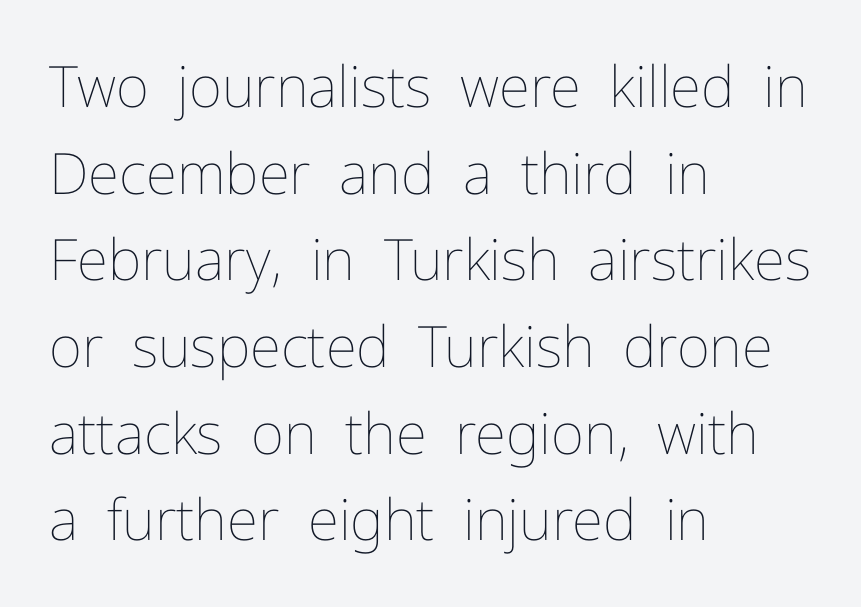
{"italic": "no", "bold": "no", "weight": "thin", "width": "normal", "stroke_contrast": "low", "x_height": "medium", "monospaced": "no", "underline": "no", "align": "left", "line_spacing": "normal", "line_spacing_ratio": 1.52, "letter_spacing": "normal", "letter_spacing_em": 0.0, "glyph_px": 57}
